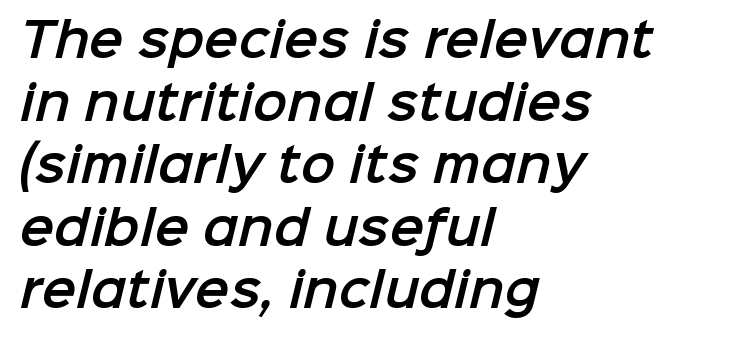
{"serif": "no", "width": "normal", "stroke_contrast": "low", "x_height": "medium", "monospaced": "no", "underline": "no", "align": "left", "line_spacing": "normal", "line_spacing_ratio": 1.36, "letter_spacing": "normal", "letter_spacing_em": 0.0, "glyph_px": 46}
